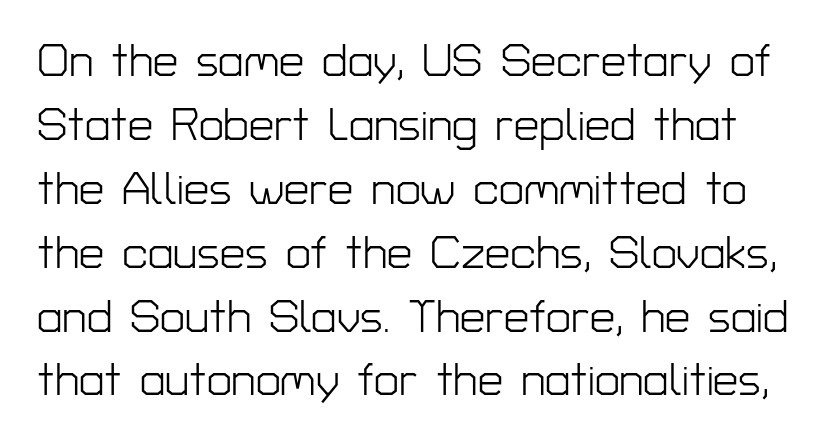
Short note: letters normally spaced. These lines are rendered in a variable-pitch font. Regarding leading, the lines here are spaced in the standard way. The rendering shows plain stroke endings on the letterforms — a sans-serif design. Heft: none added — not bold. It's the straight-up-and-down kind of type.
